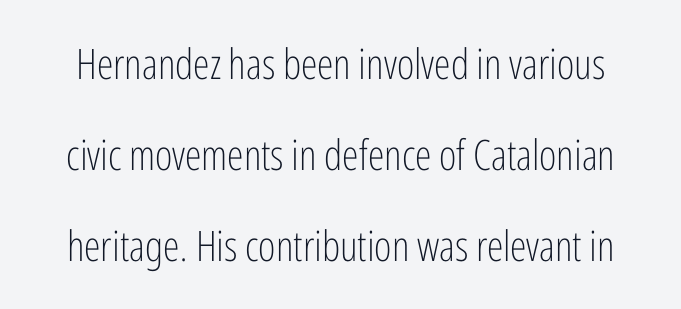
Words appear dense and cohesive because spacing is normal. Notice the wide empty band between every row — that's loose leading. This sample has the flowing, uneven cadence of proportional lettering. Descenders hang freely into open space. The font's upright variant was chosen for this text. Grotesque or geometric, the face here clearly has no serifs.
